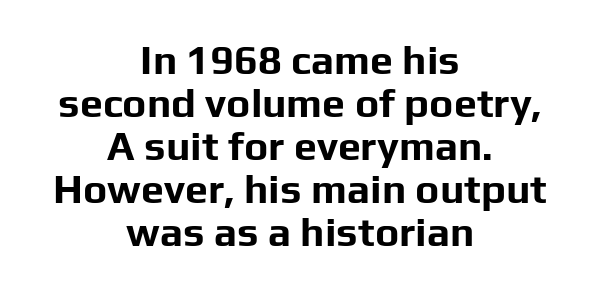
{"serif": "no", "italic": "no", "bold": "yes", "weight": "bold", "width": "normal", "stroke_contrast": "low", "x_height": "medium", "monospaced": "no", "underline": "no", "align": "center", "line_spacing": "tight", "line_spacing_ratio": 1.05, "letter_spacing": "normal", "letter_spacing_em": 0.0, "glyph_px": 41}
